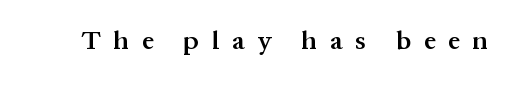
The image shows 26 px text type, upright; set unusually wide letter spacing (+0.49 em), not underlined.
